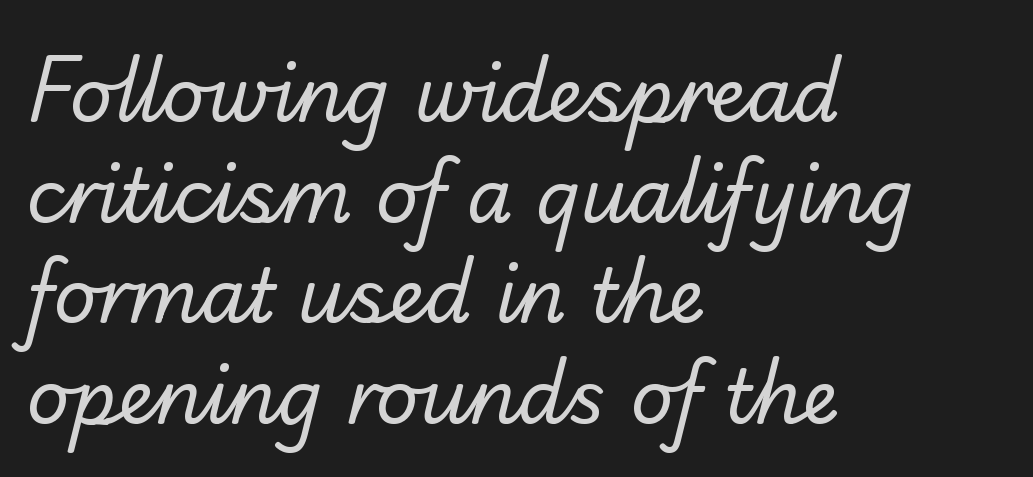
Q: Is the text bold? A: No.
Q: Is the typeface a serif or a sans-serif typeface? A: Sans-serif.
Q: Is the text underlined? A: No.
Q: How is the paragraph aligned? A: Left-aligned.
Q: Is the spacing between letters normal or unusually wide? A: Normal.
Q: Is the spacing between lines tight, normal or loose? A: Normal.
Q: Width (condensed, normal, or wide)? A: Normal.
Q: Stroke contrast? A: Low.
Q: x-height? A: Small.
Q: Monospaced? A: No.
